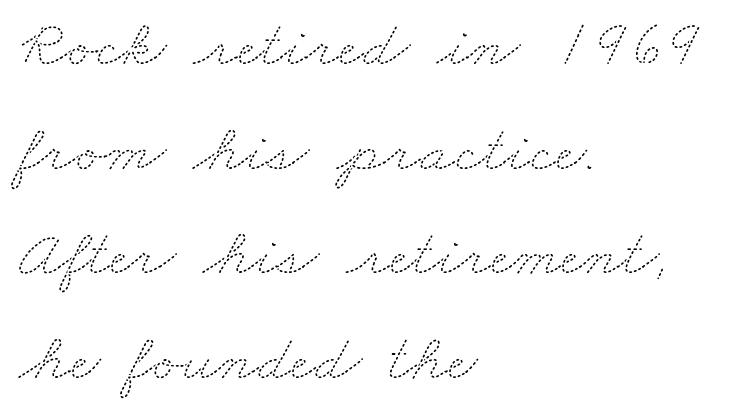
Q: Is the text bold? A: No.
Q: Is the text underlined? A: No.
Q: How is the paragraph aligned? A: Left-aligned.
Q: Is the spacing between letters normal or unusually wide? A: Normal.
Q: Is the spacing between lines tight, normal or loose? A: Normal.
Q: Width (condensed, normal, or wide)? A: Wide.
Q: Stroke contrast? A: Medium.
Q: x-height? A: Small.
Q: Monospaced? A: No.
